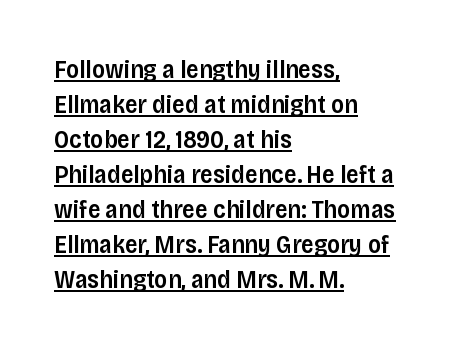
{"italic": "no", "bold": "semi", "underline": "yes", "align": "left", "line_spacing": "normal", "line_spacing_ratio": 1.4, "letter_spacing": "normal", "letter_spacing_em": 0.0, "glyph_px": 25}
